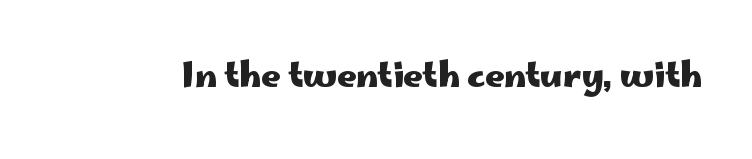
The words here are not underlined. Vertical strokes here are truly vertical. The letters sit at their default tracking, neither squeezed nor spread. Is this a fixed-width face? No — the glyphs have proportional, varying widths. I'd call this a sans setting — the letters go barefoot. The strokes are fattened all the way to bold.
